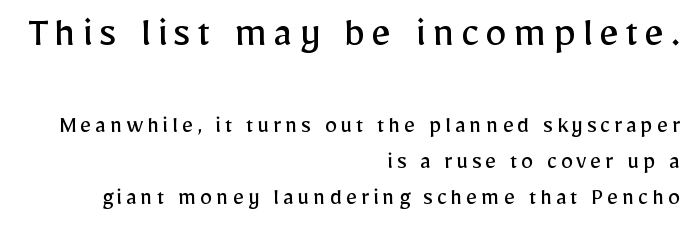
Q: Is the text bold? A: No.
Q: Is the text italic (slanted)? A: No, it is upright.
Q: Is the typeface a serif or a sans-serif typeface? A: Sans-serif.
Q: Is the text underlined? A: No.
Q: How is the paragraph aligned? A: Right-aligned.
Q: Is the spacing between lines tight, normal or loose? A: Normal.
Q: Which block of text is set in a larger size, the first (top) or the second (bottom)? A: The first (top) one.
Q: Width (condensed, normal, or wide)? A: Normal.
Q: Stroke contrast? A: Low.
Q: x-height? A: Medium.
Q: Monospaced? A: No.
